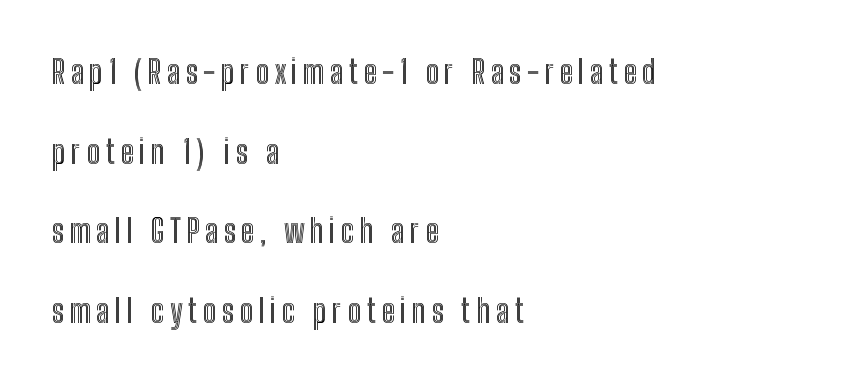
{"italic": "no", "width": "condensed", "x_height": "medium", "monospaced": "no", "underline": "no", "align": "left", "line_spacing": "loose", "line_spacing_ratio": 2.49, "glyph_px": 32}
